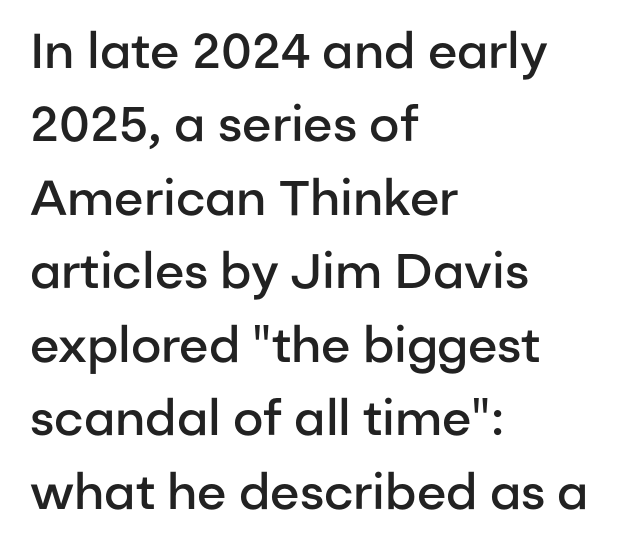
Nobody touched the tracking dial on this one. The block of text has a typical density, with ordinary space between rows. When letters stand straight like this, we call the style roman or upright. These lines stack with their left ends in a neat column.
